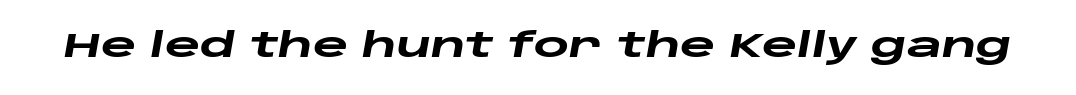
The image shows 34 px heavy, wide type, italic (leaning right); set normal letter spacing, not underlined; low stroke contrast and a large x-height.
